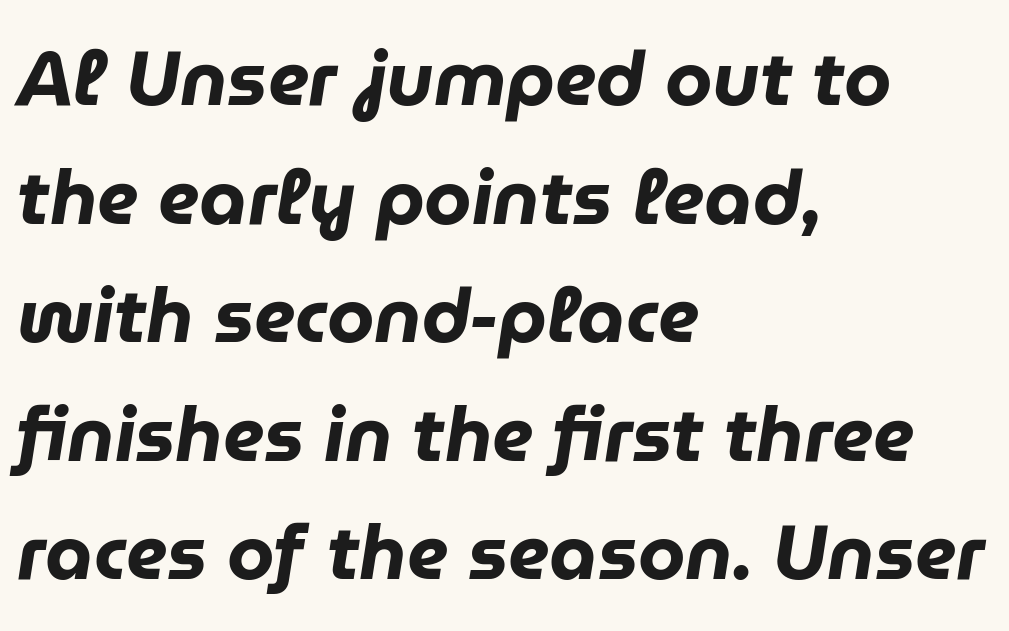
Has an underline been added? It has not. There's an unmistakable incline to the writing here. You'd pick this weight for a headline — it's a proper bold. Characters follow at the spacing the type designer built in.
